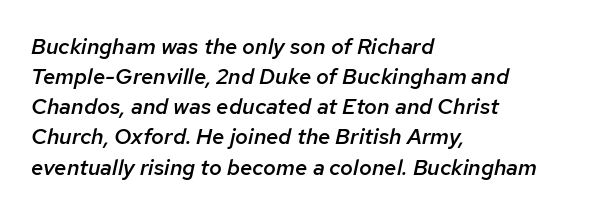
The image shows 22 px text type, italic (leaning right); set left-aligned, normal line spacing (1.37x), normal letter spacing, not underlined.
